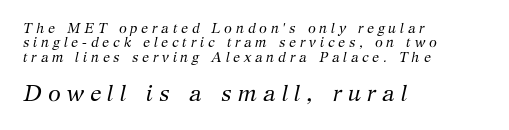
Q: Is the text bold? A: No.
Q: Is the text italic (slanted)? A: Yes, it leans right by about 12 degrees.
Q: Is the text underlined? A: No.
Q: How is the paragraph aligned? A: Left-aligned.
Q: Is the spacing between letters normal or unusually wide? A: Unusually wide.
Q: Is the spacing between lines tight, normal or loose? A: Tight.
Q: Which block of text is set in a larger size, the first (top) or the second (bottom)? A: The second (bottom) one.
